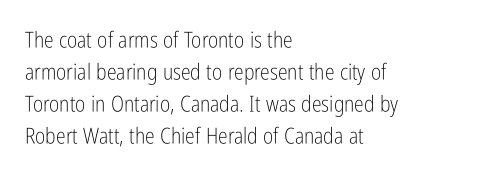
{"italic": "no", "bold": "no", "underline": "no", "align": "left", "line_spacing": "normal", "line_spacing_ratio": 1.45, "letter_spacing": "normal", "letter_spacing_em": 0.0, "glyph_px": 22}
